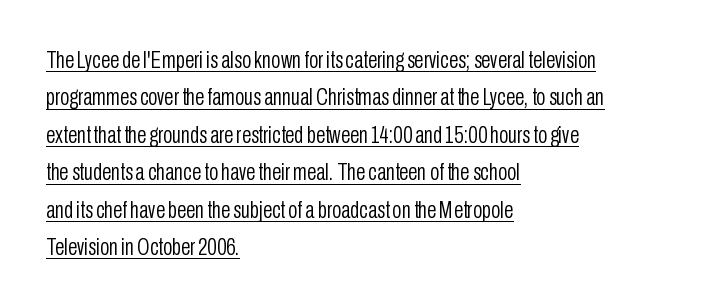
The image shows 24 px text type, upright; set left-aligned, normal line spacing (1.56x), normal letter spacing, underlined.
